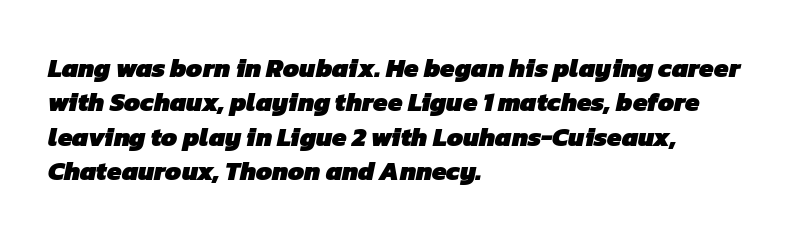
Q: Is the text bold? A: Yes.
Q: Is the text underlined? A: No.
Q: How is the paragraph aligned? A: Left-aligned.
Q: Is the spacing between letters normal or unusually wide? A: Normal.
Q: Is the spacing between lines tight, normal or loose? A: Normal.
